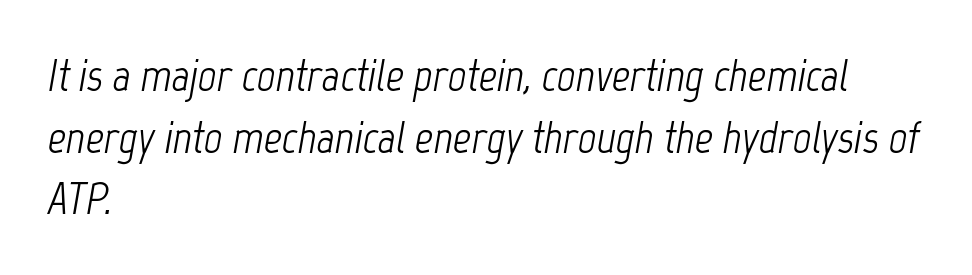
The image shows 45 px light, condensed type, italic (leaning right); set left-aligned, normal line spacing (1.37x), normal letter spacing, not underlined; low stroke contrast and a medium x-height.
